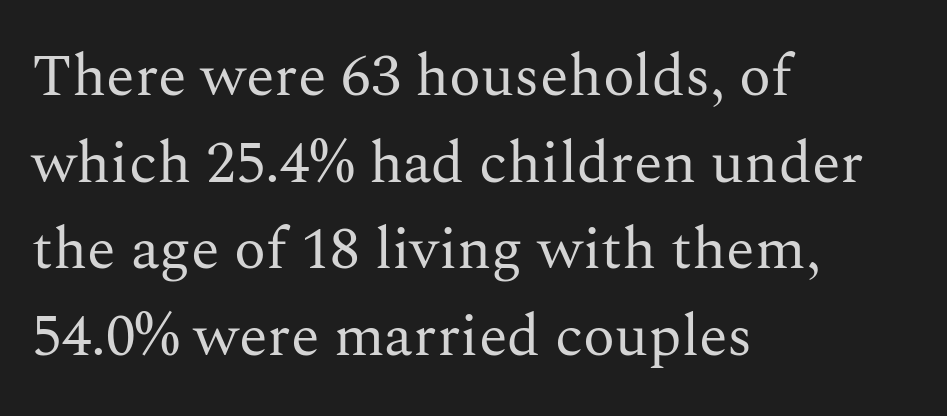
Q: Is the text bold? A: No.
Q: Is the text italic (slanted)? A: No, it is upright.
Q: Is the typeface a serif or a sans-serif typeface? A: Serif.
Q: Is the text underlined? A: No.
Q: How is the paragraph aligned? A: Left-aligned.
Q: Is the spacing between letters normal or unusually wide? A: Normal.
Q: Is the spacing between lines tight, normal or loose? A: Normal.
Q: Width (condensed, normal, or wide)? A: Normal.
Q: Stroke contrast? A: Medium.
Q: x-height? A: Medium.
Q: Monospaced? A: No.
